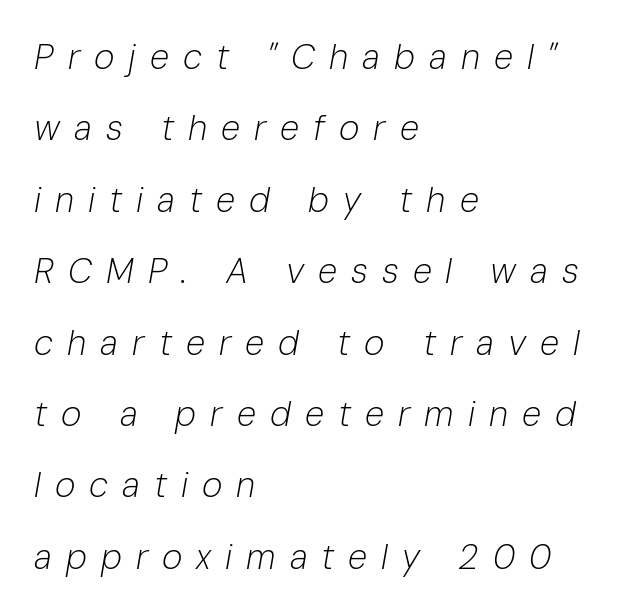
The image shows 35 px light type, italic (leaning right); set left-aligned, loose line spacing (2.04x), unusually wide letter spacing (+0.4 em), not underlined; low stroke contrast and a medium x-height.
